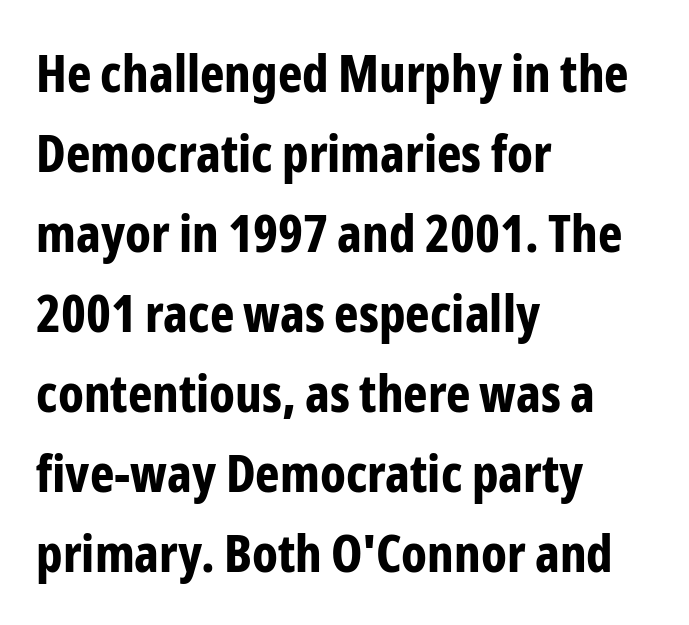
Q: Is the text bold? A: Yes.
Q: Is the text italic (slanted)? A: No, it is upright.
Q: Is the typeface a serif or a sans-serif typeface? A: Sans-serif.
Q: Is the text underlined? A: No.
Q: How is the paragraph aligned? A: Left-aligned.
Q: Is the spacing between letters normal or unusually wide? A: Normal.
Q: Is the spacing between lines tight, normal or loose? A: Normal.
Q: Width (condensed, normal, or wide)? A: Condensed.
Q: Stroke contrast? A: Low.
Q: x-height? A: Medium.
Q: Monospaced? A: No.
